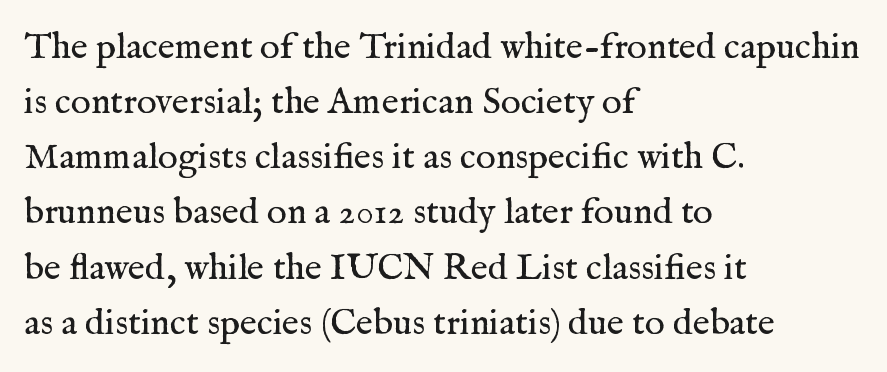
Think of a printed novel: that variable character pitch is what you see here. Horizontal bands of white between lines are of average thickness. Look at the tracking — it's just the regular setting, nothing added. Do the letters lean? They stand straight. This rendering uses left alignment, leaving the right contour irregular. The font family rendered here belongs to the serif group.
